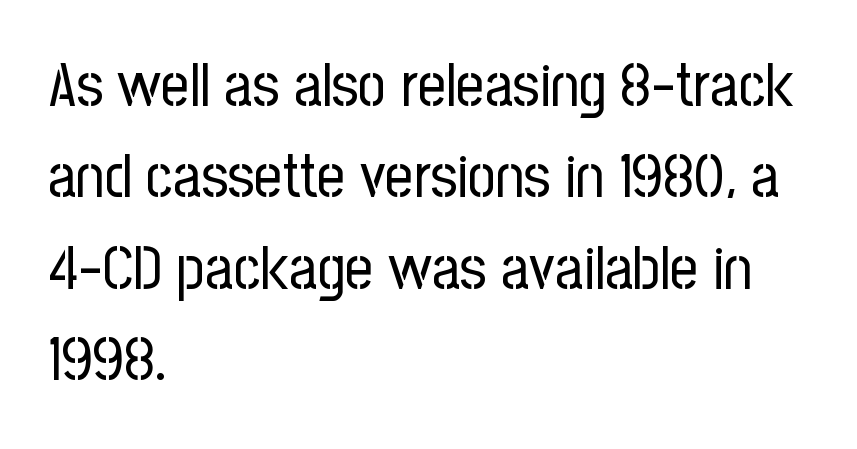
The image shows 61 px regular-weight, condensed sans-serif type, upright; set left-aligned, normal line spacing (1.5x), normal letter spacing, not underlined; low stroke contrast and a medium x-height.
